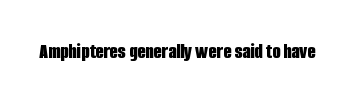
Q: Is the text bold? A: Yes.
Q: Is the text italic (slanted)? A: No, it is upright.
Q: Is the text underlined? A: No.
Q: Is the spacing between letters normal or unusually wide? A: Normal.
